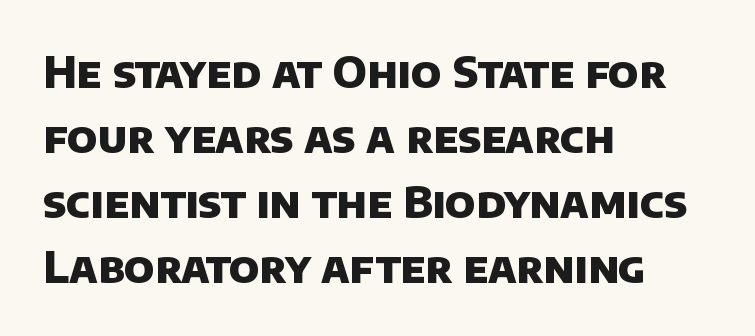
{"serif": "no", "bold": "yes", "weight": "heavy", "width": "normal", "stroke_contrast": "low", "x_height": "large", "monospaced": "no", "underline": "no", "align": "left", "line_spacing": "normal", "line_spacing_ratio": 1.51, "letter_spacing": "normal", "letter_spacing_em": 0.0, "glyph_px": 43}
